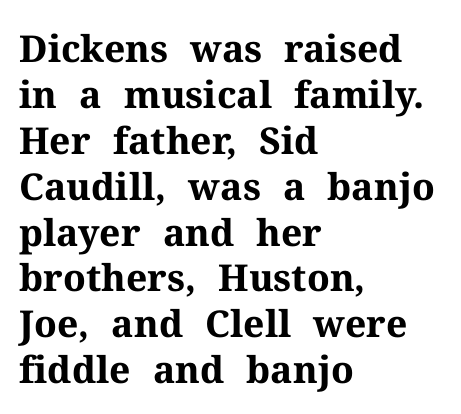
Its strokes are broad and dark, the hallmark of bold type. Each word holds together tightly as a unit, with standard inter-letter gaps. Spacing verdict: proportional, widths tailored to each character. Yep, those are serifs on the letters. Only glyphs here, with clear space below each row. Line beginnings align vertically; line endings do not.
